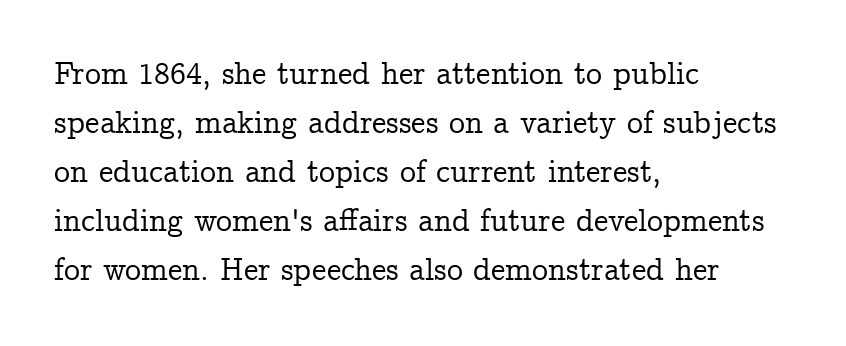
{"serif": "yes", "italic": "no", "width": "normal", "stroke_contrast": "low", "x_height": "medium", "monospaced": "no", "underline": "no", "align": "left", "line_spacing": "normal", "line_spacing_ratio": 1.53, "letter_spacing": "normal", "letter_spacing_em": 0.0, "glyph_px": 32}
